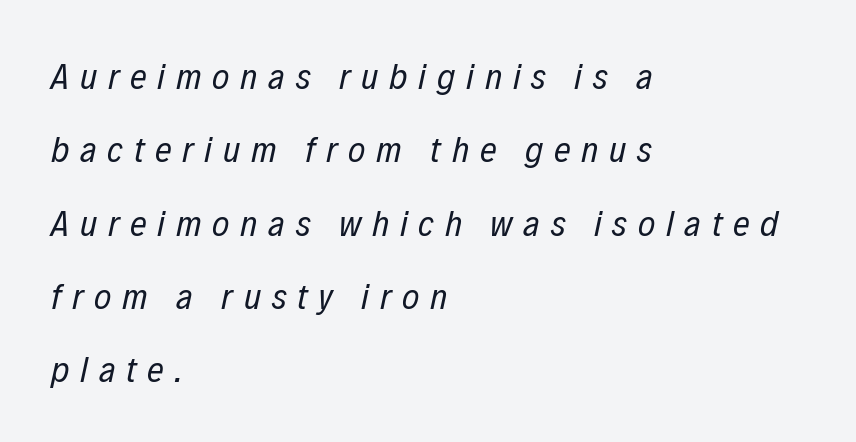
{"italic": "yes", "lean": "right", "slant_degrees": 12, "bold": "no", "weight": "regular", "width": "condensed", "stroke_contrast": "low", "x_height": "medium", "monospaced": "no", "underline": "no", "align": "left", "line_spacing": "loose", "line_spacing_ratio": 1.98, "letter_spacing": "wide", "letter_spacing_em": 0.29, "glyph_px": 37}
